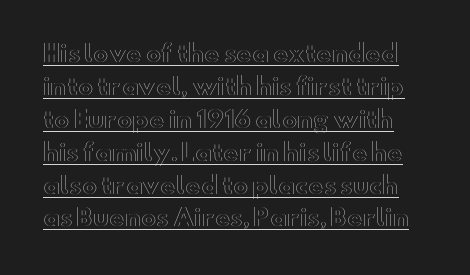
You can see a thin bar hugging the bottom of the glyphs. This sample uses an upright cut, with every glyph sitting square on the baseline. The rendering keeps characters at their native spacing. The line-height multiplier appears to be the usual default.
